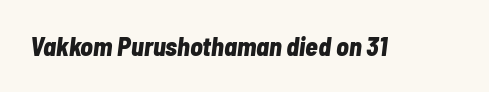
The image shows 26 px bold type, italic (leaning right); set normal letter spacing, not underlined.
